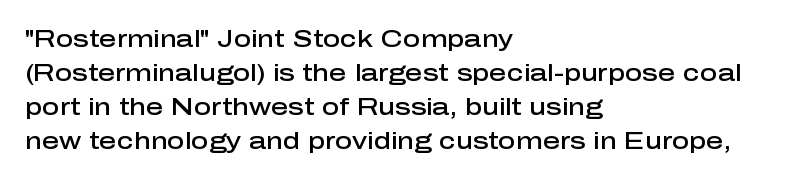
Bold? Not quite — semibold, heavier than regular but stopping short. Caption: standard tracking, unaltered. The setting favours the left margin, as ordinary paragraphs usually do. Leading matches the norm, producing a regular column. If you drew a line through each stem, it would be perfectly vertical. Bare-footed words on every line.
